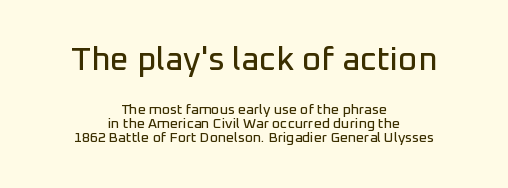
Just letters on the line, the space beneath them empty. Each word holds together tightly as a unit, with standard inter-letter gaps. Whoever set this made the first block the dominant, larger element. Note the varied advance widths — an 'i' is clearly narrower than an 'm'.
